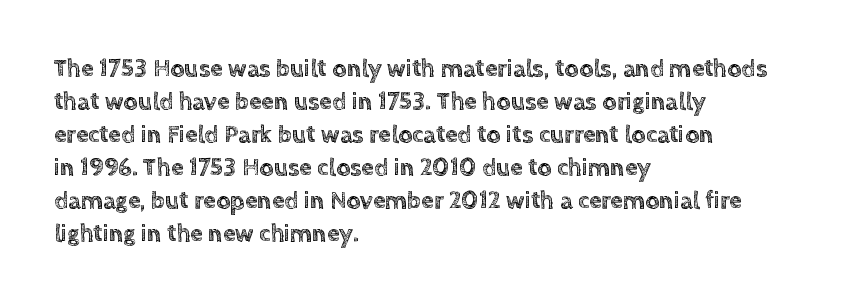
Q: Is the text italic (slanted)? A: No, it is upright.
Q: Is the text underlined? A: No.
Q: How is the paragraph aligned? A: Left-aligned.
Q: Is the spacing between letters normal or unusually wide? A: Normal.
Q: Is the spacing between lines tight, normal or loose? A: Normal.
